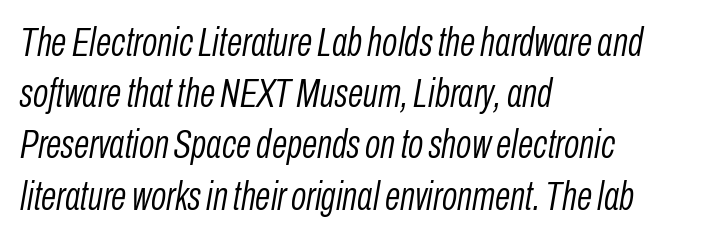
Q: Is the text bold? A: No.
Q: Is the text italic (slanted)? A: Yes, it leans right by about 10 degrees.
Q: Is the text underlined? A: No.
Q: How is the paragraph aligned? A: Left-aligned.
Q: Is the spacing between letters normal or unusually wide? A: Normal.
Q: Is the spacing between lines tight, normal or loose? A: Normal.
Q: Width (condensed, normal, or wide)? A: Condensed.
Q: Stroke contrast? A: Low.
Q: x-height? A: Medium.
Q: Monospaced? A: No.
